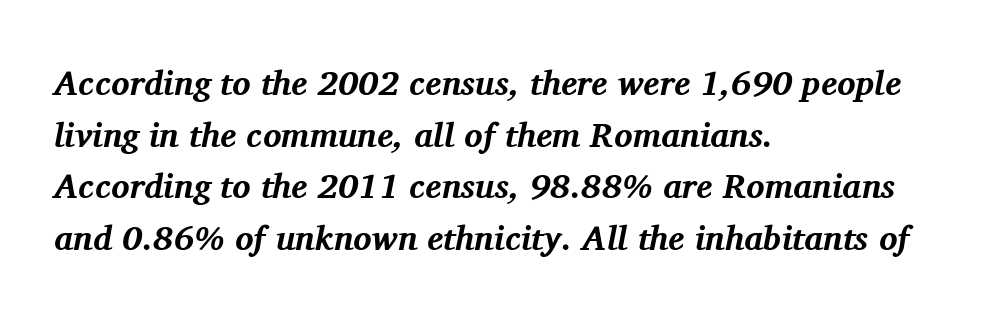
Q: Is the text bold? A: Yes.
Q: Is the text italic (slanted)? A: Yes, it leans right by about 11 degrees.
Q: Is the typeface a serif or a sans-serif typeface? A: Serif.
Q: Is the text underlined? A: No.
Q: How is the paragraph aligned? A: Left-aligned.
Q: Is the spacing between letters normal or unusually wide? A: Normal.
Q: Is the spacing between lines tight, normal or loose? A: Normal.
Q: Width (condensed, normal, or wide)? A: Normal.
Q: Stroke contrast? A: Medium.
Q: x-height? A: Medium.
Q: Monospaced? A: No.
